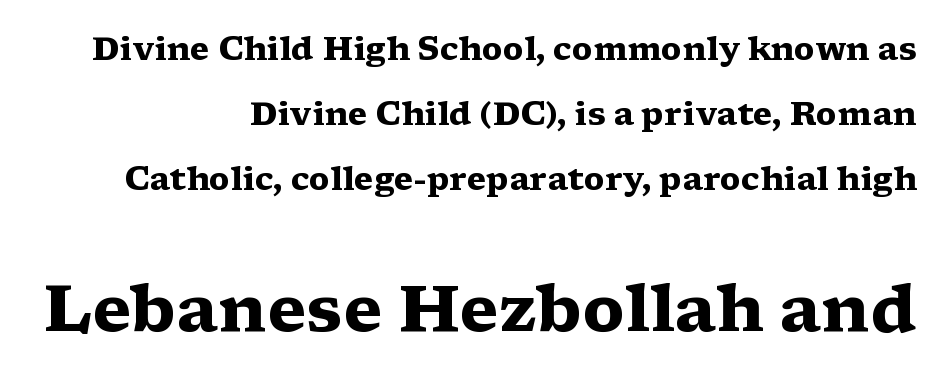
{"serif": "yes", "italic": "no", "bold": "yes", "weight": "heavy", "width": "wide", "stroke_contrast": "medium", "x_height": "medium", "monospaced": "no", "underline": "no", "align": "right", "line_spacing": "loose", "line_spacing_ratio": 2.03, "letter_spacing": "normal", "letter_spacing_em": 0.0, "larger_block": "second", "size_ratio": 2.03, "glyph_px": 65}
